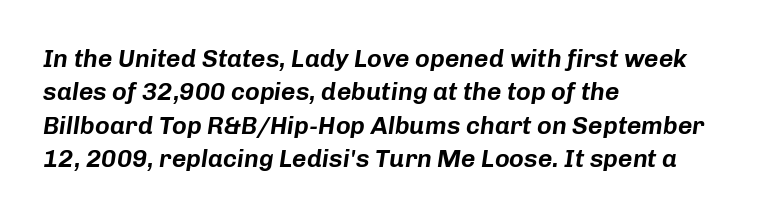
Interline gaps are of average width in this sample. The space directly below the letters is spotless. Horizontal alignment here is leftward, the default for most running prose. The rendering keeps characters at their native spacing. The passage shown leans; its letterforms are oblique.
